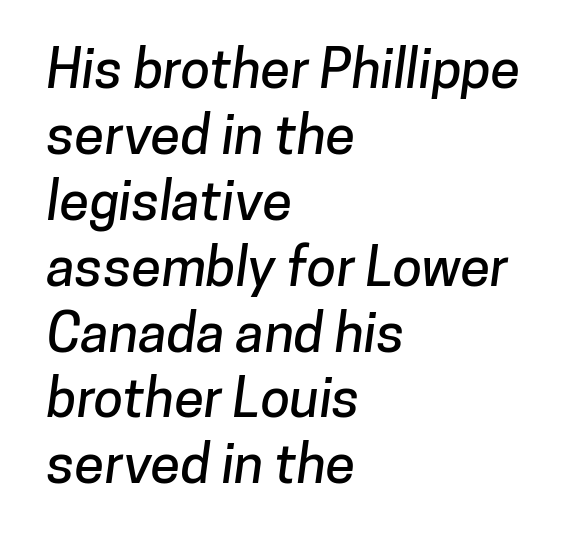
The image shows 54 px sans-serif type; set left-aligned, line spacing 1.22x, normal letter spacing, not underlined; low stroke contrast and a medium x-height.
